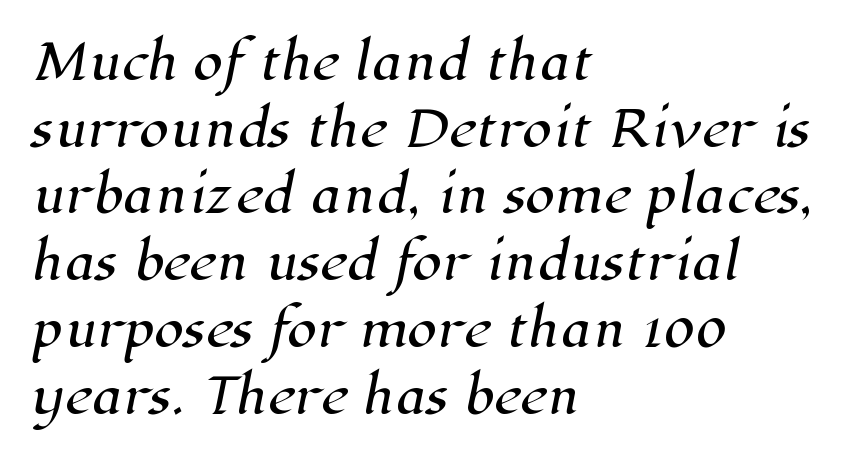
The image shows 48 px serif type; set left-aligned, normal line spacing (1.39x), normal letter spacing, not underlined; high stroke contrast and a medium x-height.
